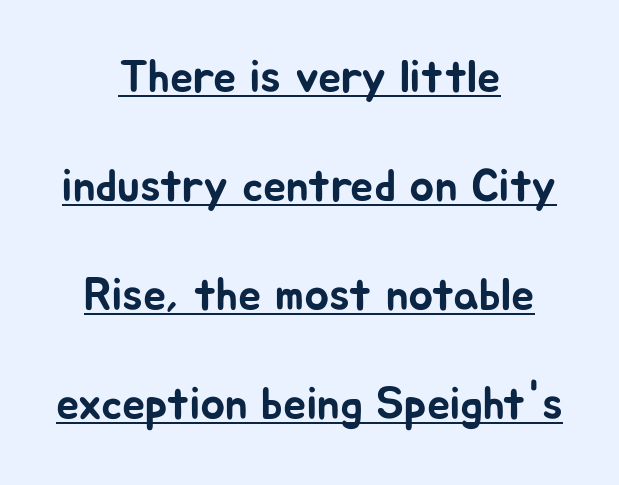
{"serif": "no", "italic": "no", "width": "normal", "stroke_contrast": "low", "x_height": "medium", "monospaced": "no", "underline": "yes", "align": "center", "line_spacing": "loose", "line_spacing_ratio": 2.37, "letter_spacing": "normal", "letter_spacing_em": 0.0, "glyph_px": 46}
